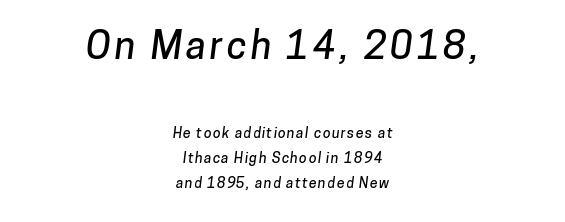
Q: Is the typeface a serif or a sans-serif typeface? A: Sans-serif.
Q: Is the text underlined? A: No.
Q: How is the paragraph aligned? A: Centered.
Q: Which block of text is set in a larger size, the first (top) or the second (bottom)? A: The first (top) one.
Q: Width (condensed, normal, or wide)? A: Normal.
Q: Stroke contrast? A: Low.
Q: x-height? A: Medium.
Q: Monospaced? A: No.
